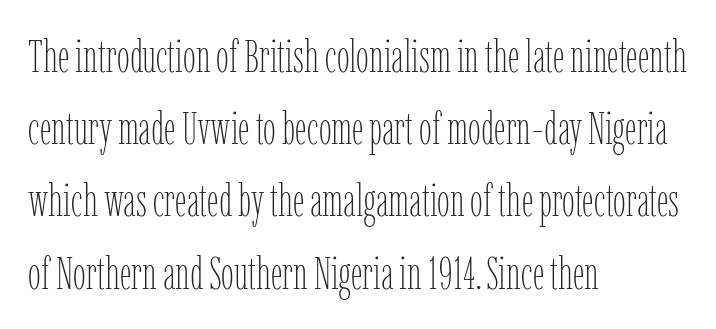
Caption: multi-line text, flush left, ragged right. Here the designer chose a conventional face with non-uniform glyph widths. The passage shown is not bold in any degree. Caption: standard tracking, unaltered. The specimen reads as upright at a glance.
